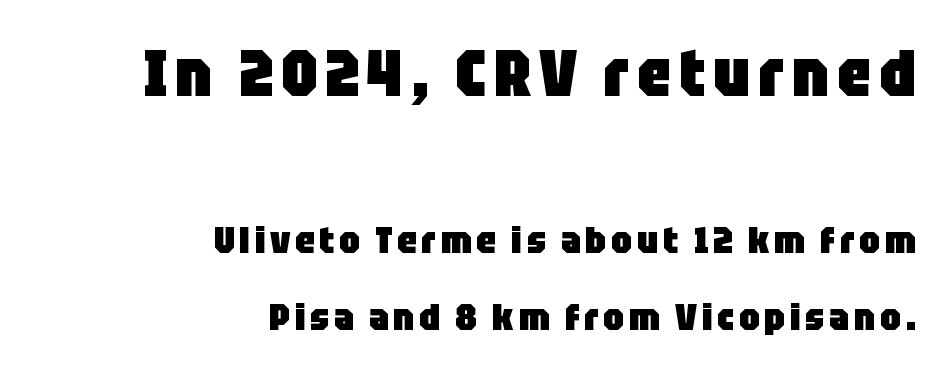
The image shows 66 px heavy, condensed sans-serif type, upright; set right-aligned, loose line spacing (2.01x), not underlined; the first (top) block is 1.74x larger; low stroke contrast and a large x-height.
